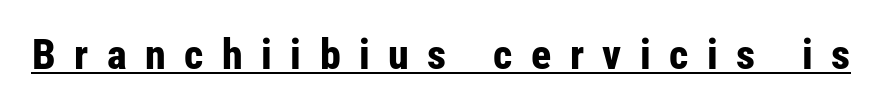
Bold? Absolutely — the strokes are thick and heavy. Each letter keeps its own natural width here, so spacing adapts to shape. Short note: letters widely spaced. The typesetter has applied underlining to the passage shown. You can tell it's not italic because the verticals are truly vertical. Are there feet on the stems? There aren't — it's a sans.
